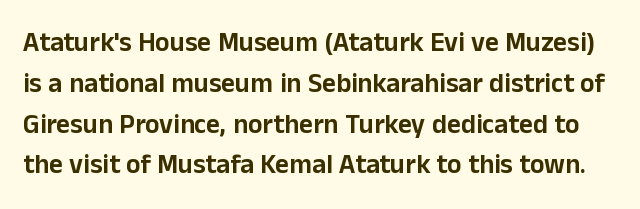
Q: Is the text italic (slanted)? A: No, it is upright.
Q: Is the text underlined? A: No.
Q: Is the spacing between letters normal or unusually wide? A: Normal.
Q: Is the spacing between lines tight, normal or loose? A: Normal.
